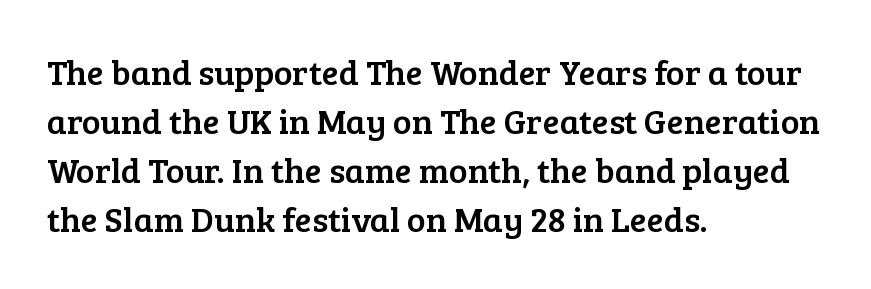
The passage shown is typed in a proportional face where columns would drift. The line texture is even and compact thanks to regular tracking. The line-height multiplier appears to be the usual default. Do the letters lean? They stand straight. Each row of text sits above clean, open space. Reading down the block, your eye returns to a fixed left position each line.
